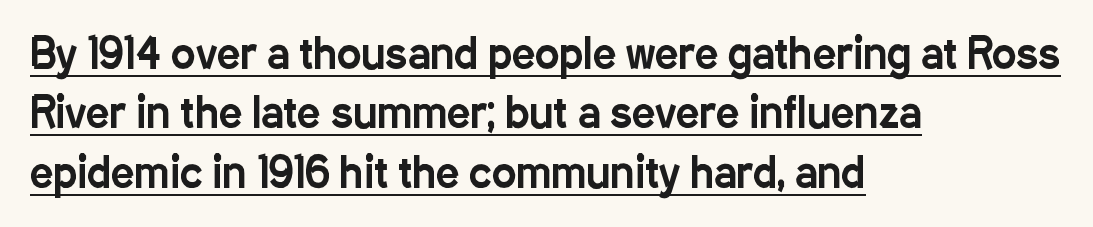
Is there any slant? The stems are plumb. This sample has the flowing, uneven cadence of proportional lettering. This sample carries an underscore along the baseline area. This rendering leaves character spacing at its baseline value.
